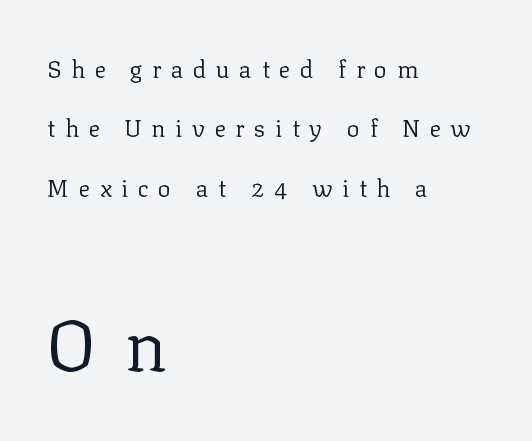
{"serif": "yes", "italic": "no", "bold": "no", "weight": "regular", "width": "normal", "stroke_contrast": "low", "x_height": "medium", "monospaced": "no", "underline": "no", "align": "left", "line_spacing": "loose", "line_spacing_ratio": 2.47, "letter_spacing": "wide", "letter_spacing_em": 0.4, "larger_block": "second", "size_ratio": 2.96, "glyph_px": 71}
